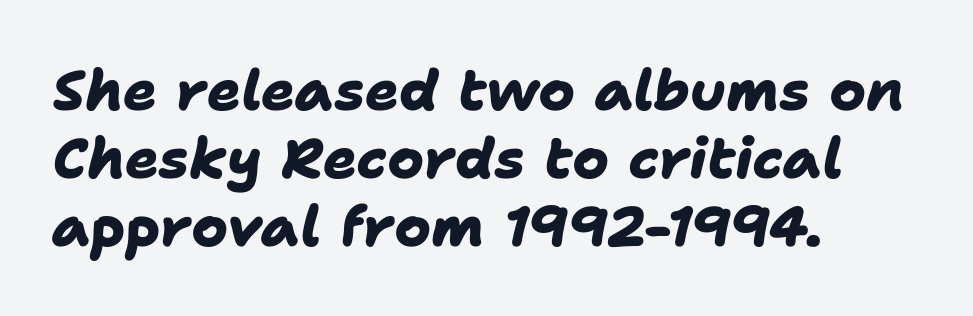
The image shows 56 px heavy sans-serif type; set left-aligned, line spacing 1.21x, normal letter spacing, not underlined; low stroke contrast and a medium x-height.
